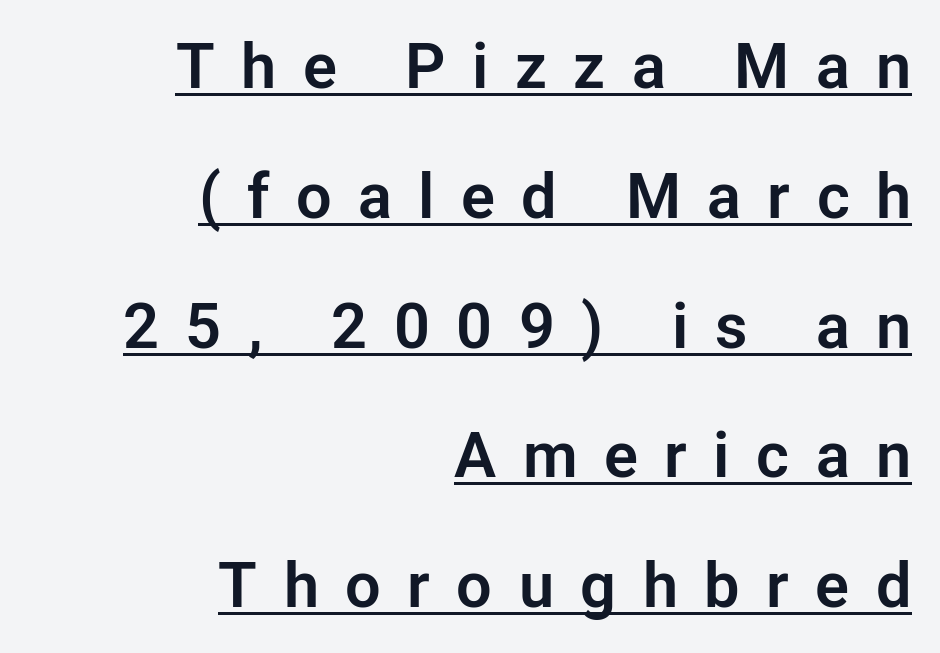
The image shows 63 px sans-serif type, upright; set right-aligned, loose line spacing (2.06x), unusually wide letter spacing (+0.42 em), underlined; low stroke contrast and a medium x-height.
